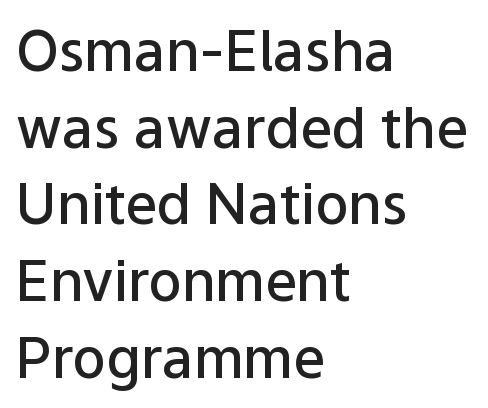
Q: Is the text bold? A: Semi-bold.
Q: Is the text italic (slanted)? A: No, it is upright.
Q: Is the typeface a serif or a sans-serif typeface? A: Sans-serif.
Q: Is the text underlined? A: No.
Q: How is the paragraph aligned? A: Left-aligned.
Q: Is the spacing between letters normal or unusually wide? A: Normal.
Q: Is the spacing between lines tight, normal or loose? A: Normal.
Q: Width (condensed, normal, or wide)? A: Normal.
Q: Stroke contrast? A: Low.
Q: x-height? A: Medium.
Q: Monospaced? A: No.
